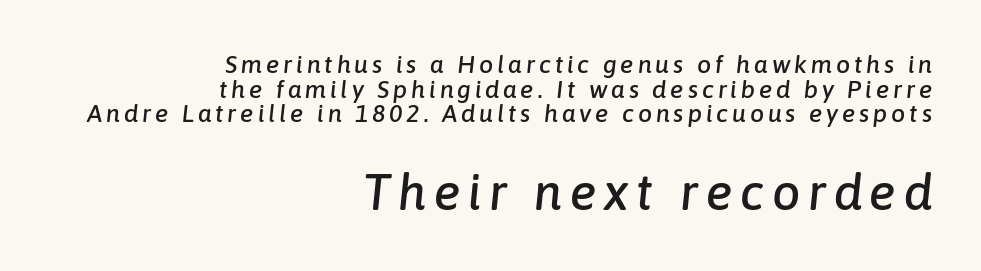
Q: Is the text italic (slanted)? A: Yes, it leans right by about 6 degrees.
Q: Is the text underlined? A: No.
Q: How is the paragraph aligned? A: Right-aligned.
Q: Is the spacing between lines tight, normal or loose? A: Tight.
Q: Which block of text is set in a larger size, the first (top) or the second (bottom)? A: The second (bottom) one.
Q: Width (condensed, normal, or wide)? A: Normal.
Q: Stroke contrast? A: Low.
Q: x-height? A: Medium.
Q: Monospaced? A: No.
